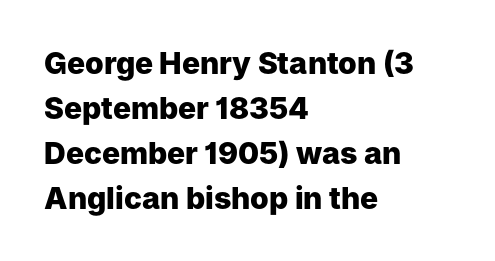
Q: Is the text bold? A: Yes.
Q: Is the text italic (slanted)? A: No, it is upright.
Q: Is the typeface a serif or a sans-serif typeface? A: Sans-serif.
Q: Is the text underlined? A: No.
Q: How is the paragraph aligned? A: Left-aligned.
Q: Is the spacing between letters normal or unusually wide? A: Normal.
Q: Is the spacing between lines tight, normal or loose? A: Normal.
Q: Width (condensed, normal, or wide)? A: Normal.
Q: Stroke contrast? A: Low.
Q: x-height? A: Medium.
Q: Monospaced? A: No.
